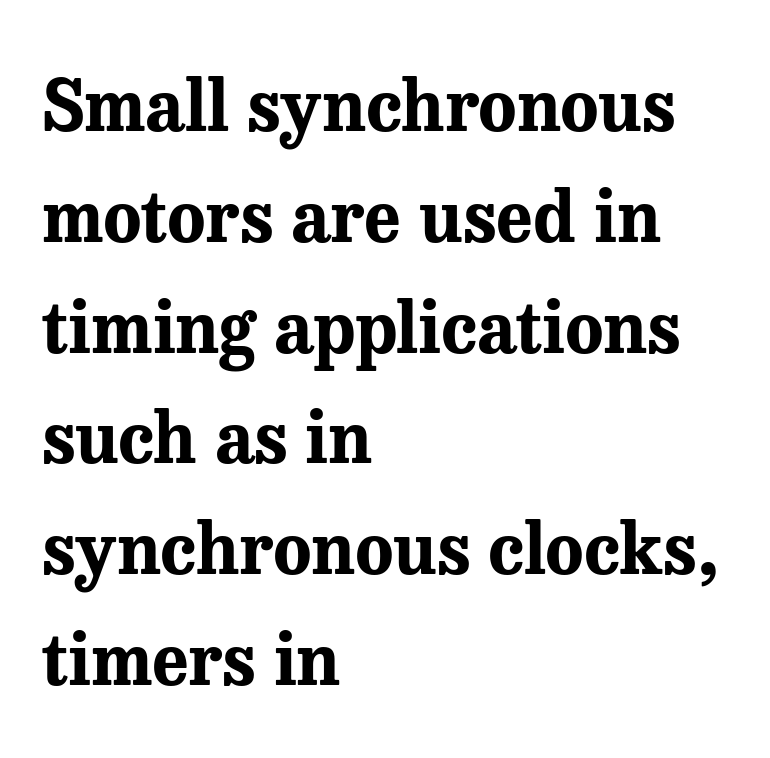
The characters look thick and weighty, a clear bold. You could not count columns in this text — the font is proportionally spaced. The tracking reads as untouched default to a designer's eye. The words here are not underlined.
